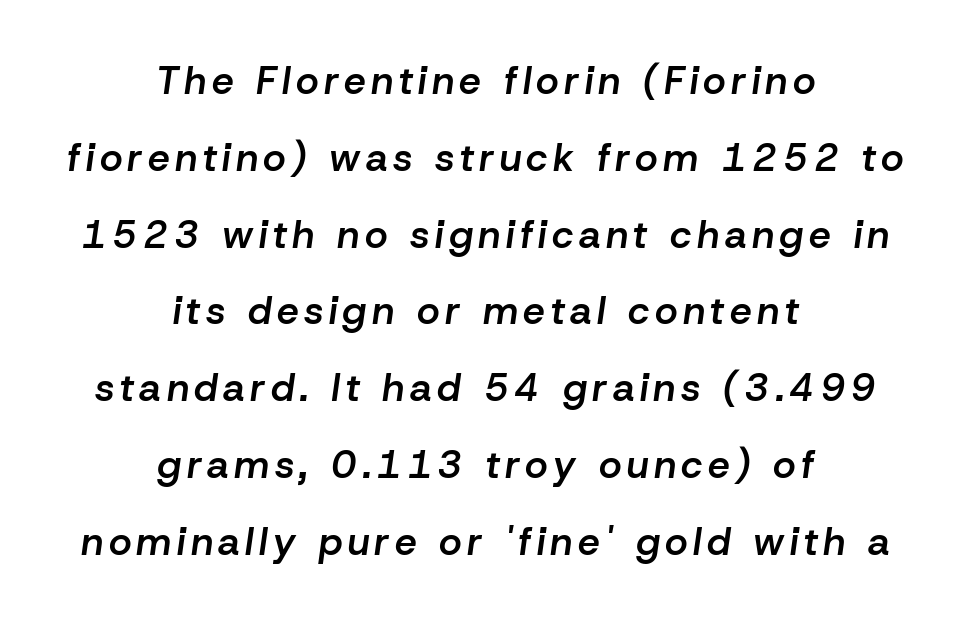
{"italic": "yes", "lean": "right", "slant_degrees": 8, "bold": "semi", "weight": "semibold", "width": "normal", "stroke_contrast": "low", "x_height": "medium", "monospaced": "no", "underline": "no", "align": "center", "line_spacing": "loose", "line_spacing_ratio": 1.97, "glyph_px": 39}
